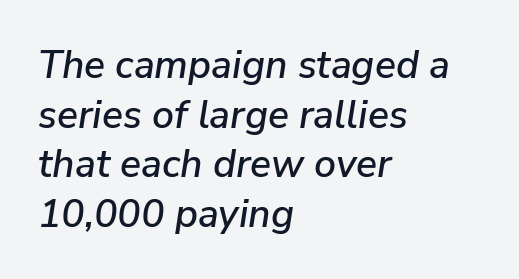
If you drew a ruler down the left edge, every line would touch it. The baseline area is clear. Quick note: interline space is typical. You could not count columns in this text — the font is proportionally spaced. Italic: yes, the glyphs are oblique. These lines keep a tight, regular rhythm from letter to letter.
